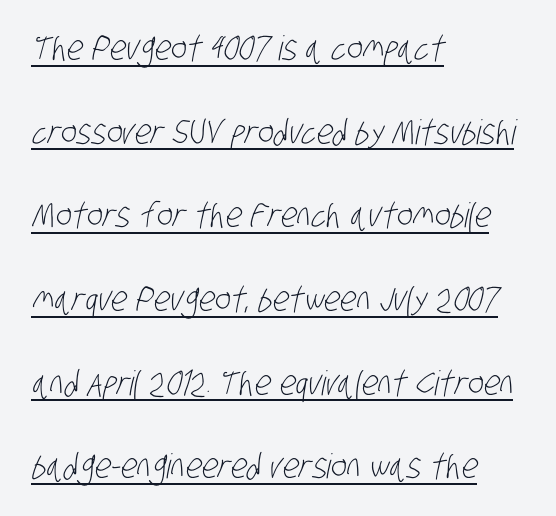
{"serif": "no", "bold": "no", "weight": "light", "width": "condensed", "stroke_contrast": "low", "x_height": "large", "monospaced": "no", "underline": "yes", "align": "left", "line_spacing": "loose", "line_spacing_ratio": 2.46, "letter_spacing": "normal", "letter_spacing_em": 0.0, "glyph_px": 34}
